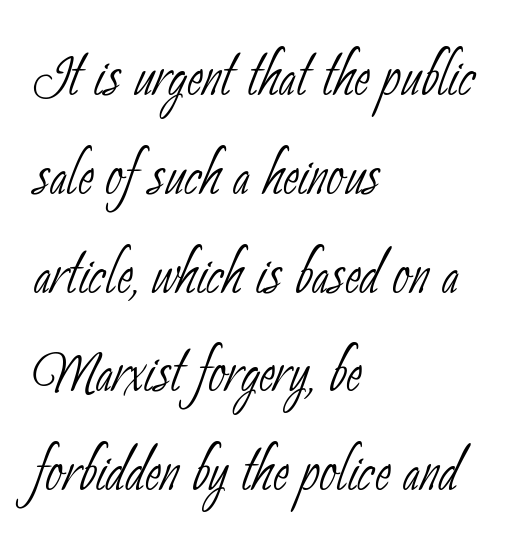
{"serif": "no", "bold": "no", "weight": "thin", "width": "condensed", "stroke_contrast": "low", "x_height": "small", "monospaced": "no", "underline": "no", "align": "left", "line_spacing": "normal", "line_spacing_ratio": 1.3, "letter_spacing": "normal", "letter_spacing_em": 0.0, "glyph_px": 76}
